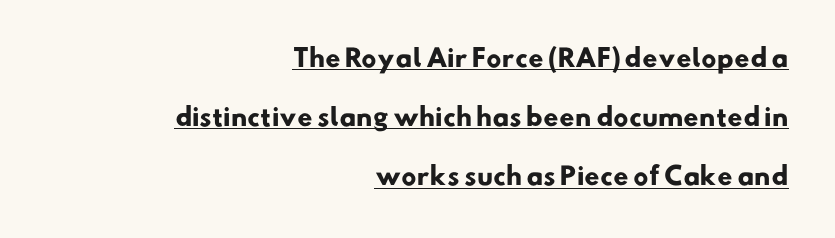
Caption: multi-line text, flush right, ragged left. Chunky letters — that's bold for sure. A continuous stroke trails under the words, as in a hyperlink. These lines keep a tight, regular rhythm from letter to letter.
